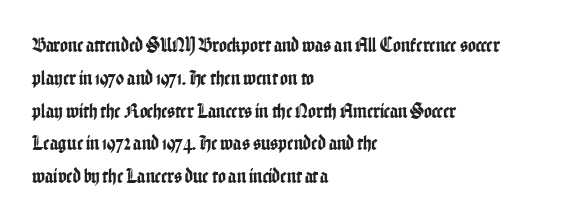
The image shows 21 px text type, upright; set left-aligned, normal line spacing (1.56x), normal letter spacing, not underlined.
